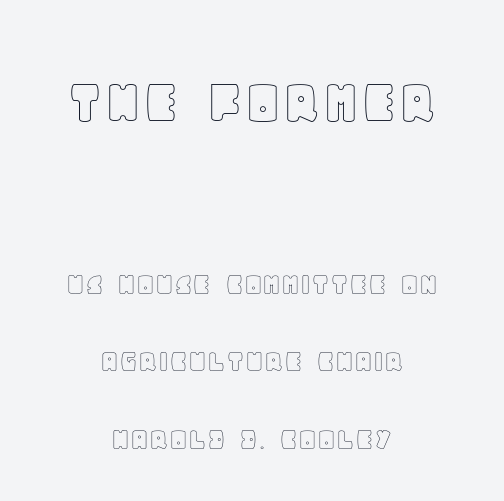
The image shows 66 px text type, upright; set centered, loose line spacing (2.34x), normal letter spacing, not underlined; the first (top) block is 2.0x larger; a large x-height.
